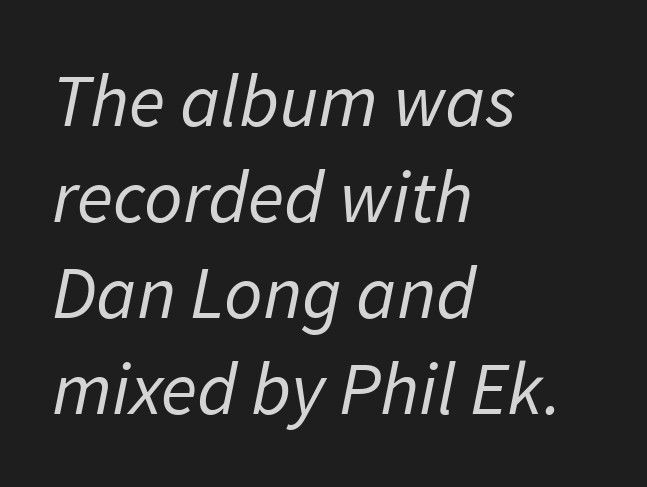
{"serif": "no", "bold": "no", "weight": "regular", "width": "normal", "stroke_contrast": "low", "x_height": "medium", "monospaced": "no", "underline": "no", "align": "left", "line_spacing": "normal", "line_spacing_ratio": 1.28, "letter_spacing": "normal", "letter_spacing_em": 0.0, "glyph_px": 75}
